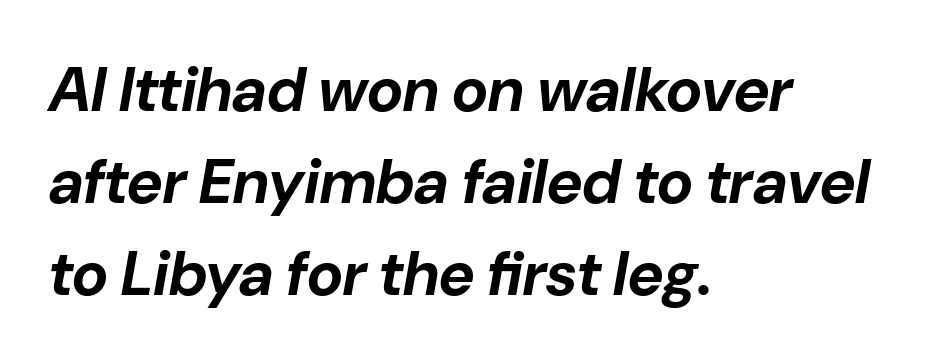
Q: Is the text bold? A: Yes.
Q: Is the text italic (slanted)? A: Yes, it leans right by about 10 degrees.
Q: Is the text underlined? A: No.
Q: How is the paragraph aligned? A: Left-aligned.
Q: Is the spacing between letters normal or unusually wide? A: Normal.
Q: Is the spacing between lines tight, normal or loose? A: Normal.
Q: Width (condensed, normal, or wide)? A: Normal.
Q: Stroke contrast? A: Low.
Q: x-height? A: Medium.
Q: Monospaced? A: No.
